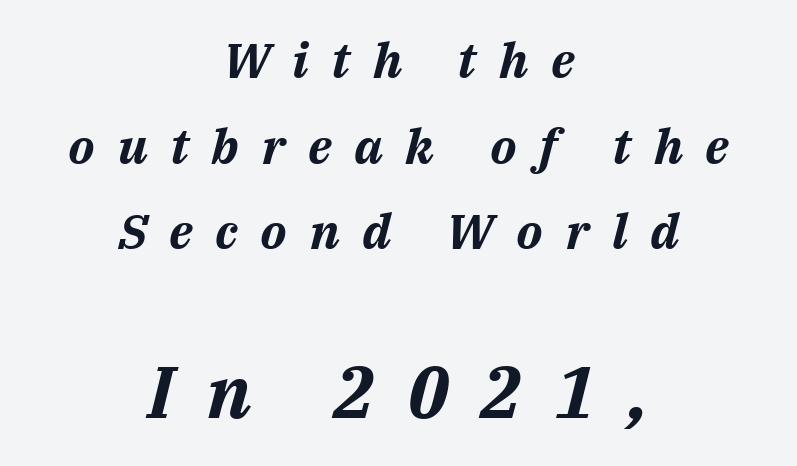
{"italic": "yes", "lean": "right", "slant_degrees": 14, "bold": "yes", "weight": "bold", "width": "normal", "stroke_contrast": "medium", "x_height": "medium", "monospaced": "no", "underline": "no", "align": "center", "line_spacing_ratio": 1.75, "letter_spacing": "wide", "letter_spacing_em": 0.46, "larger_block": "second", "size_ratio": 1.49, "glyph_px": 73}
